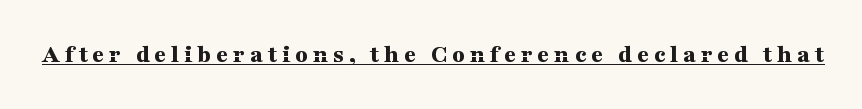
The image shows 26 px bold type, upright; set underlined.
